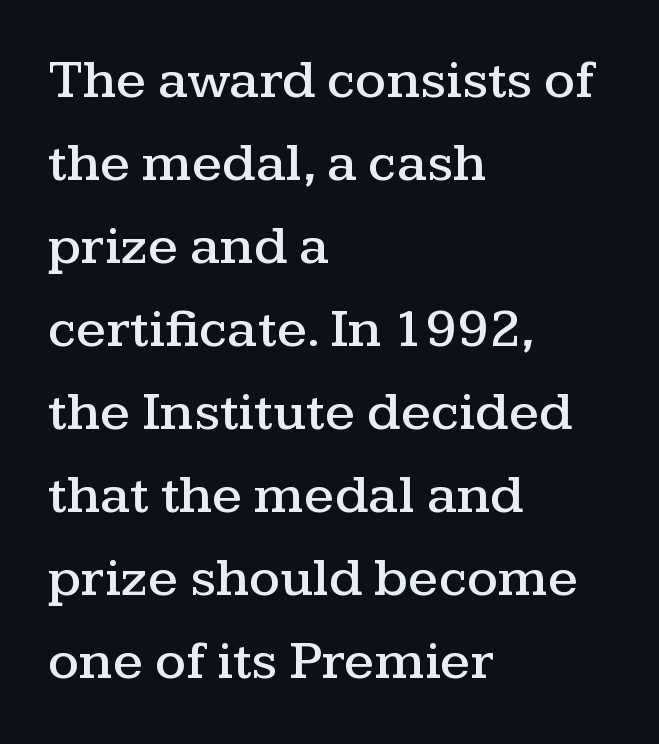
Q: Is the text italic (slanted)? A: No, it is upright.
Q: Is the typeface a serif or a sans-serif typeface? A: Serif.
Q: Is the text underlined? A: No.
Q: How is the paragraph aligned? A: Left-aligned.
Q: Is the spacing between letters normal or unusually wide? A: Normal.
Q: Is the spacing between lines tight, normal or loose? A: Normal.
Q: Width (condensed, normal, or wide)? A: Wide.
Q: Stroke contrast? A: Medium.
Q: x-height? A: Medium.
Q: Monospaced? A: No.
